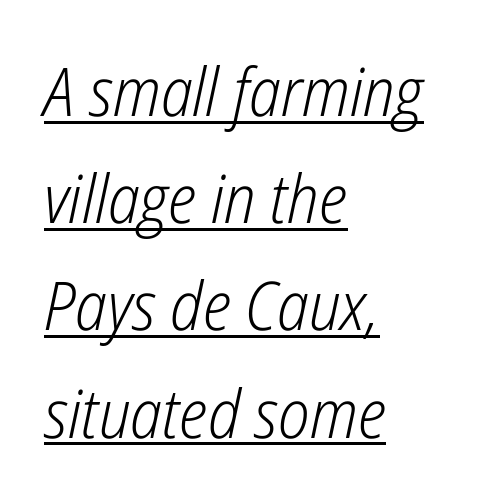
Note the varied advance widths — an 'i' is clearly narrower than an 'm'. Notice how a bar underscores the lettering throughout. Each new line begins a customary step beneath the previous one. Short and long lines alike share a common starting point at left. Look at the tracking — it's just the regular setting, nothing added. The typesetting does not lean heavy: it is not bold.
